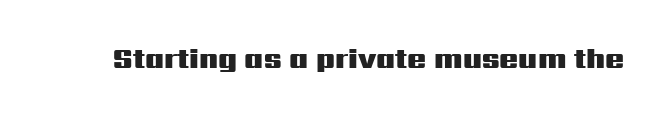
The image shows 28 px heavy, wide sans-serif type, upright; set normal letter spacing, not underlined; medium stroke contrast and a medium x-height.
